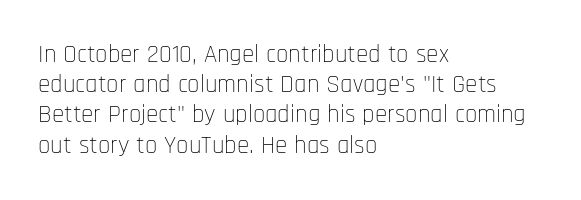
Q: Is the text bold? A: No.
Q: Is the text italic (slanted)? A: No, it is upright.
Q: Is the text underlined? A: No.
Q: How is the paragraph aligned? A: Left-aligned.
Q: Is the spacing between letters normal or unusually wide? A: Normal.
